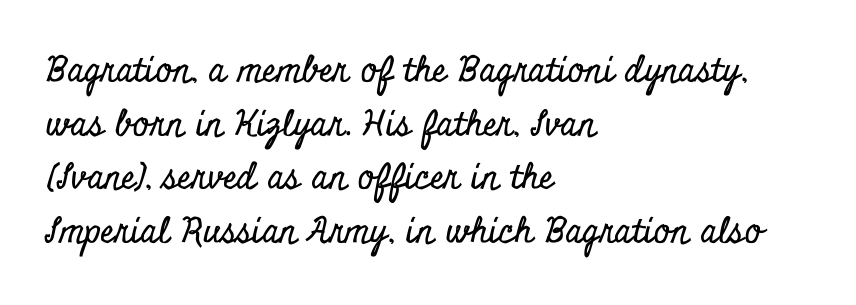
{"serif": "yes", "width": "condensed", "stroke_contrast": "low", "x_height": "small", "monospaced": "no", "underline": "no", "align": "left", "line_spacing": "normal", "line_spacing_ratio": 1.53, "letter_spacing": "normal", "letter_spacing_em": 0.0, "glyph_px": 35}
